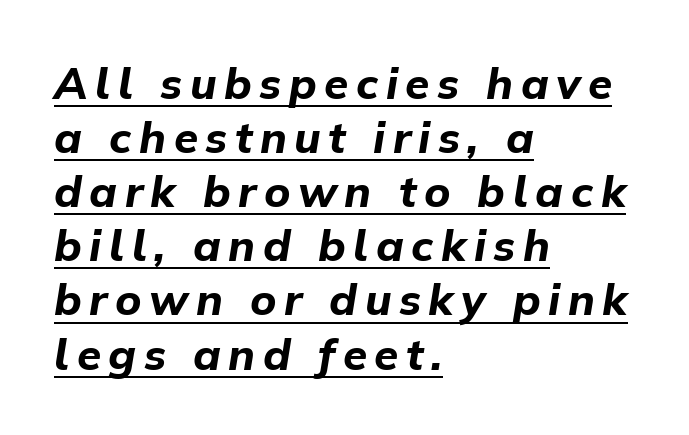
{"italic": "yes", "lean": "right", "slant_degrees": 9, "bold": "yes", "weight": "bold", "width": "normal", "stroke_contrast": "low", "x_height": "medium", "monospaced": "no", "underline": "yes", "align": "left", "line_spacing_ratio": 1.23, "glyph_px": 44}
